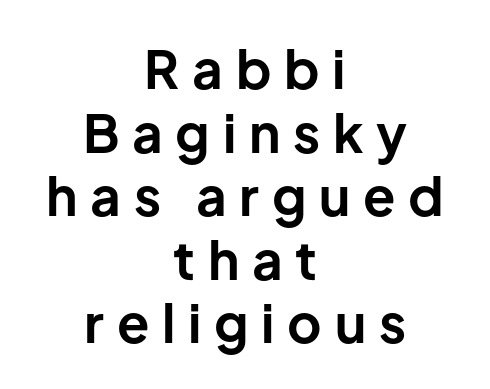
Q: Is the text bold? A: Yes.
Q: Is the text italic (slanted)? A: No, it is upright.
Q: Is the typeface a serif or a sans-serif typeface? A: Sans-serif.
Q: Is the text underlined? A: No.
Q: How is the paragraph aligned? A: Centered.
Q: Is the spacing between letters normal or unusually wide? A: Unusually wide.
Q: Width (condensed, normal, or wide)? A: Normal.
Q: Stroke contrast? A: Low.
Q: x-height? A: Medium.
Q: Monospaced? A: No.
